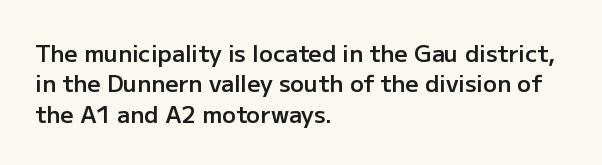
The image shows 23 px text type, upright; set left-aligned, normal line spacing (1.32x), normal letter spacing, not underlined.
